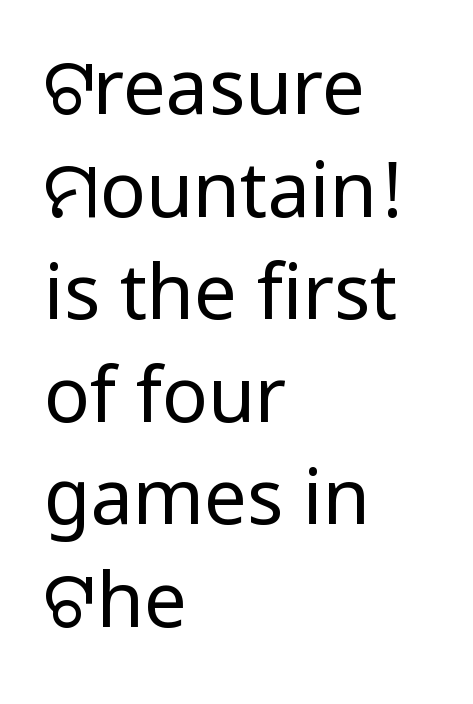
{"serif": "no", "italic": "no", "bold": "no", "weight": "regular", "width": "normal", "stroke_contrast": "low", "x_height": "medium", "monospaced": "no", "underline": "no", "align": "left", "line_spacing": "normal", "line_spacing_ratio": 1.35, "letter_spacing": "normal", "letter_spacing_em": 0.0, "glyph_px": 76}
